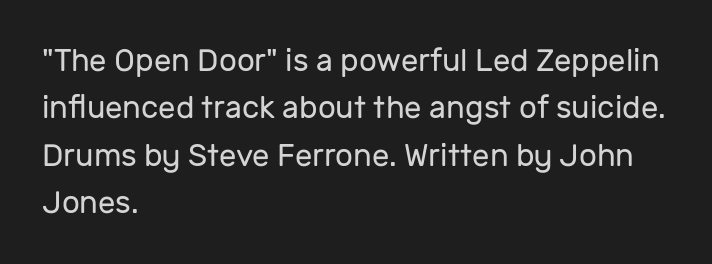
Q: Is the text bold? A: No.
Q: Is the text italic (slanted)? A: No, it is upright.
Q: Is the typeface a serif or a sans-serif typeface? A: Sans-serif.
Q: Is the text underlined? A: No.
Q: How is the paragraph aligned? A: Left-aligned.
Q: Is the spacing between letters normal or unusually wide? A: Normal.
Q: Is the spacing between lines tight, normal or loose? A: Normal.
Q: Width (condensed, normal, or wide)? A: Normal.
Q: Stroke contrast? A: Low.
Q: x-height? A: Medium.
Q: Monospaced? A: No.
